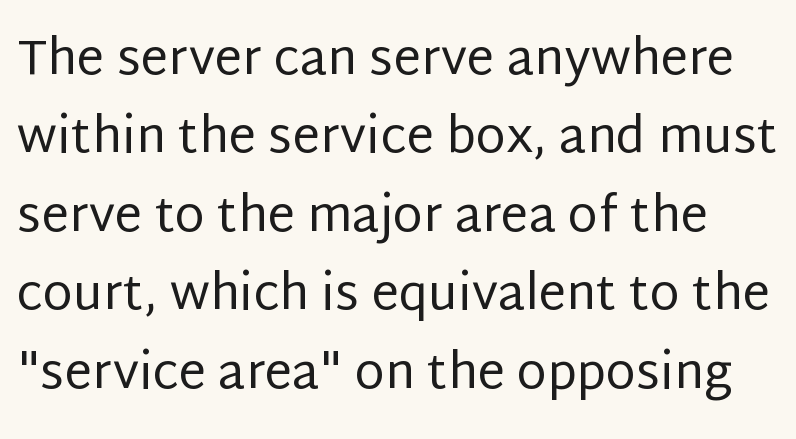
Q: Is the text bold? A: No.
Q: Is the text italic (slanted)? A: No, it is upright.
Q: Is the typeface a serif or a sans-serif typeface? A: Sans-serif.
Q: Is the text underlined? A: No.
Q: Is the spacing between letters normal or unusually wide? A: Normal.
Q: Is the spacing between lines tight, normal or loose? A: Normal.
Q: Width (condensed, normal, or wide)? A: Normal.
Q: Stroke contrast? A: Low.
Q: x-height? A: Large.
Q: Monospaced? A: No.
